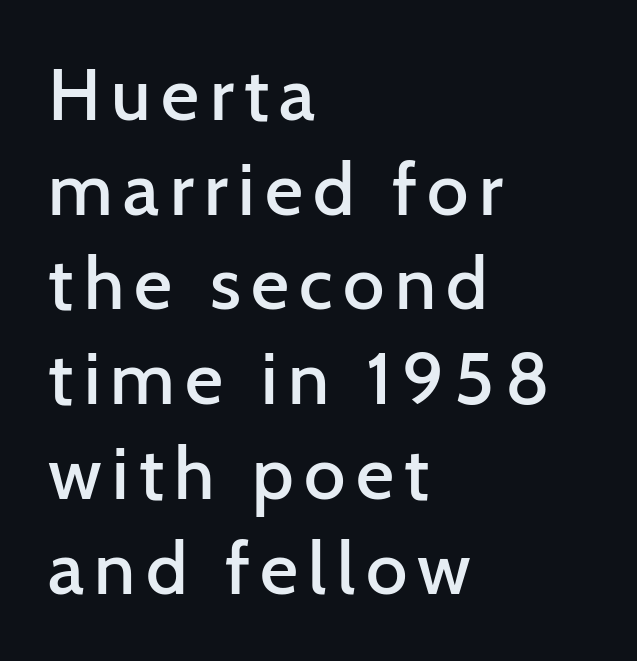
The image shows 74 px semibold sans-serif type, upright; set left-aligned, normal line spacing (1.28x), not underlined; low stroke contrast and a medium x-height.
